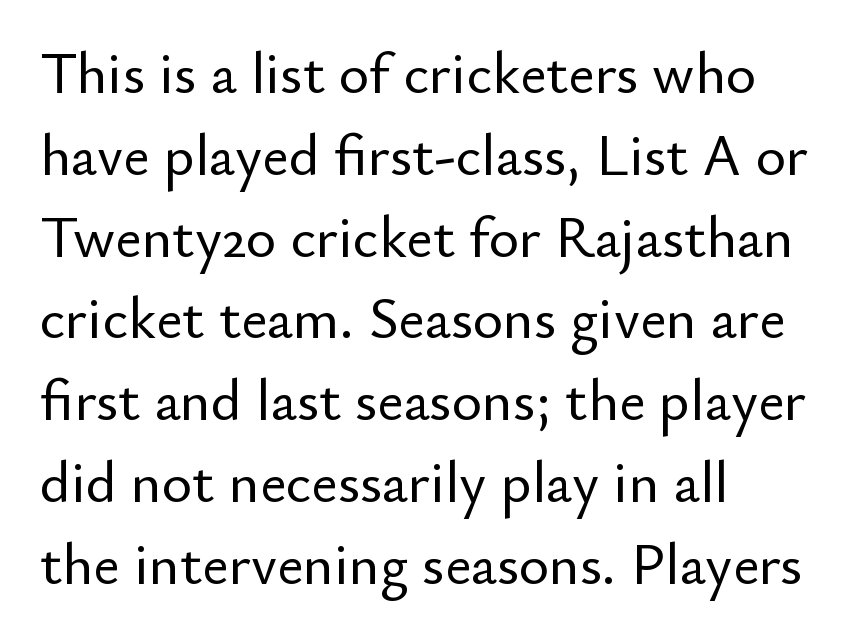
The image shows 58 px sans-serif type, upright; set left-aligned, normal line spacing (1.41x), normal letter spacing, not underlined; low stroke contrast and a small x-height.
